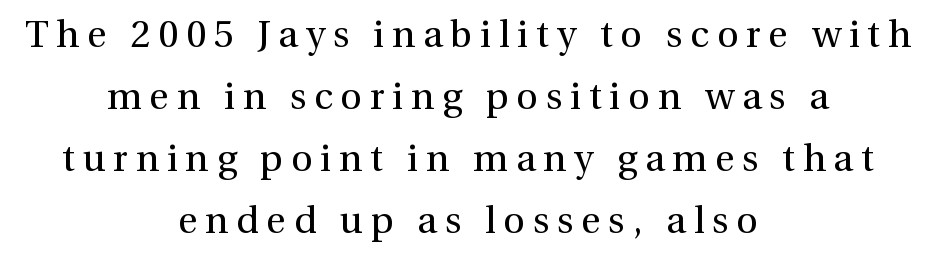
{"serif": "yes", "italic": "no", "bold": "no", "weight": "regular", "width": "normal", "x_height": "medium", "monospaced": "no", "underline": "no", "align": "center", "line_spacing": "normal", "line_spacing_ratio": 1.63, "letter_spacing": "wide", "letter_spacing_em": 0.2, "glyph_px": 38}
